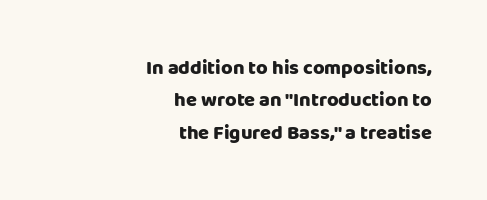
{"italic": "no", "underline": "no", "align": "right", "line_spacing": "normal", "line_spacing_ratio": 1.62, "letter_spacing": "normal", "letter_spacing_em": 0.0, "glyph_px": 20}
